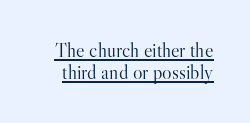
Students, note that the glyphs here touch the page at normal intervals. Glance below the letters and you will spot a drawn line. Heft: none added — not bold. These lines huddle together more closely than default settings would place them. You can tell it's not italic because the verticals are truly vertical.
